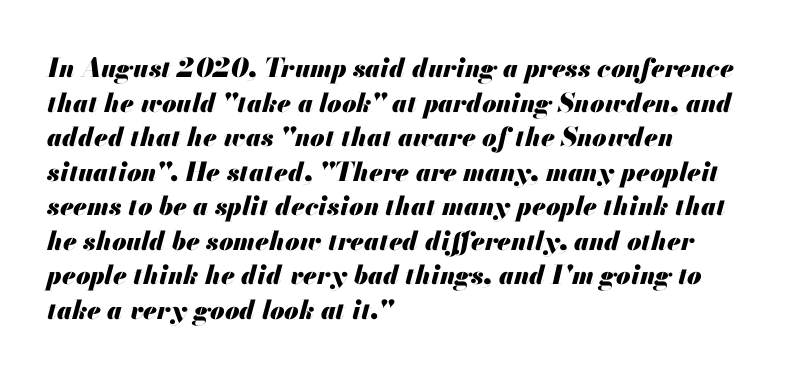
Q: Is the text bold? A: Yes.
Q: Is the text italic (slanted)? A: Yes, it leans right by about 13 degrees.
Q: Is the text underlined? A: No.
Q: How is the paragraph aligned? A: Left-aligned.
Q: Is the spacing between letters normal or unusually wide? A: Normal.
Q: Is the spacing between lines tight, normal or loose? A: Normal.
